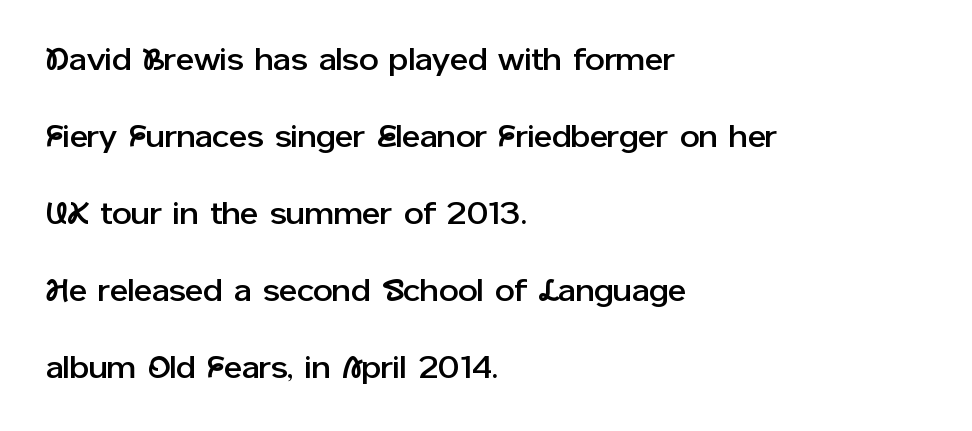
The image shows 31 px sans-serif type, upright; set left-aligned, loose line spacing (2.48x), normal letter spacing, not underlined; low stroke contrast and a medium x-height.
